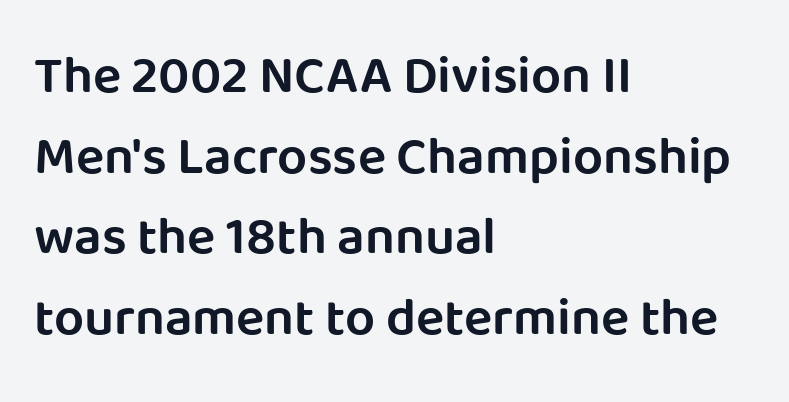
The image shows 53 px semibold sans-serif type, upright; set left-aligned, normal line spacing (1.52x), normal letter spacing, not underlined; low stroke contrast and a large x-height.
